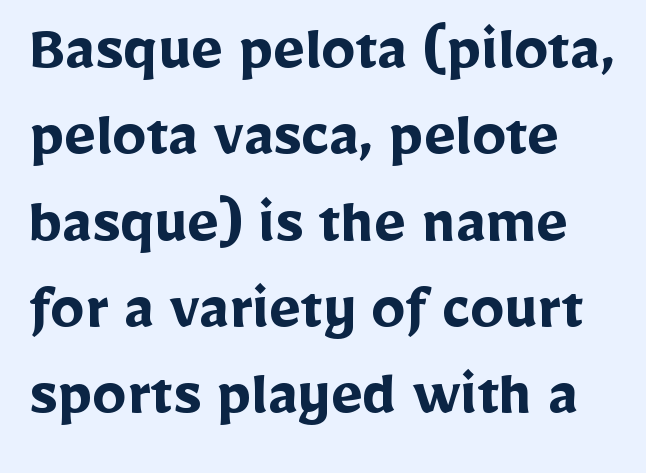
Q: Is the text bold? A: Yes.
Q: Is the text italic (slanted)? A: No, it is upright.
Q: Is the typeface a serif or a sans-serif typeface? A: Sans-serif.
Q: Is the text underlined? A: No.
Q: Is the spacing between letters normal or unusually wide? A: Normal.
Q: Is the spacing between lines tight, normal or loose? A: Normal.
Q: Width (condensed, normal, or wide)? A: Normal.
Q: Stroke contrast? A: Low.
Q: x-height? A: Medium.
Q: Monospaced? A: No.
